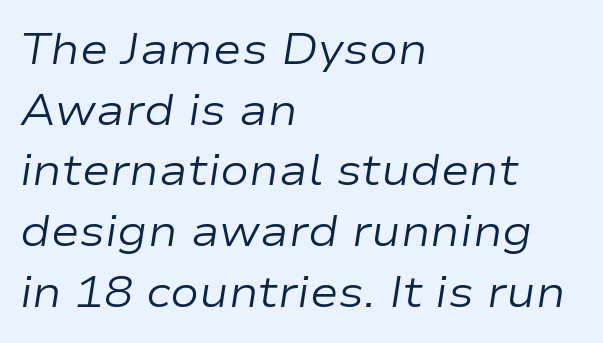
{"italic": "yes", "lean": "right", "slant_degrees": 9, "bold": "no", "weight": "regular", "width": "wide", "stroke_contrast": "low", "x_height": "medium", "monospaced": "no", "underline": "no", "align": "left", "line_spacing": "normal", "line_spacing_ratio": 1.41, "letter_spacing": "normal", "letter_spacing_em": 0.0, "glyph_px": 43}
